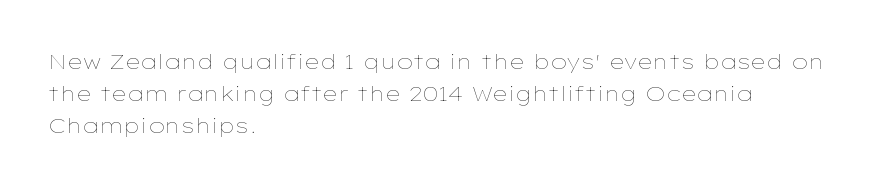
{"italic": "no", "bold": "no", "underline": "no", "align": "left", "line_spacing": "normal", "line_spacing_ratio": 1.52, "letter_spacing": "normal", "letter_spacing_em": 0.0, "glyph_px": 21}
